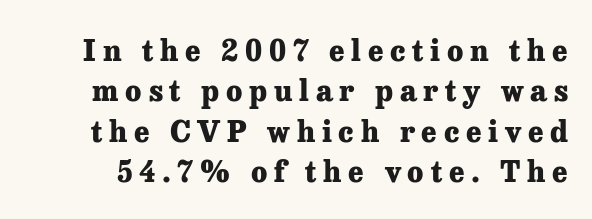
The image shows 29 px heavy serif type, upright; set normal line spacing (1.39x), unusually wide letter spacing (+0.23 em), not underlined; low stroke contrast and a medium x-height.
